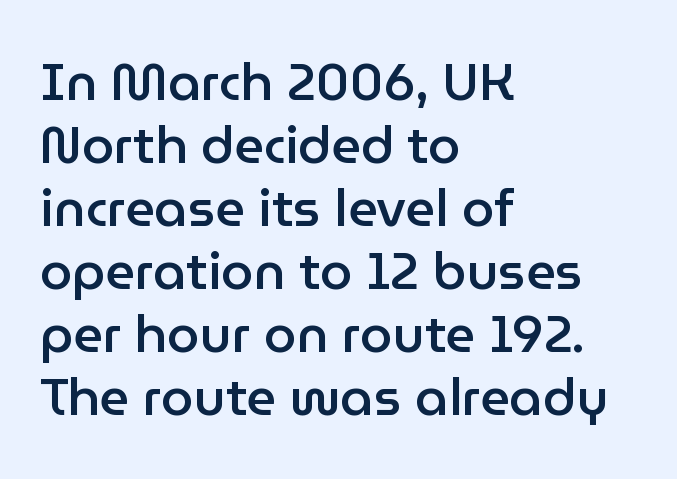
{"serif": "no", "italic": "no", "bold": "semi", "weight": "semibold", "width": "normal", "stroke_contrast": "low", "x_height": "medium", "monospaced": "no", "underline": "no", "align": "left", "line_spacing_ratio": 1.21, "letter_spacing": "normal", "letter_spacing_em": 0.0, "glyph_px": 52}
